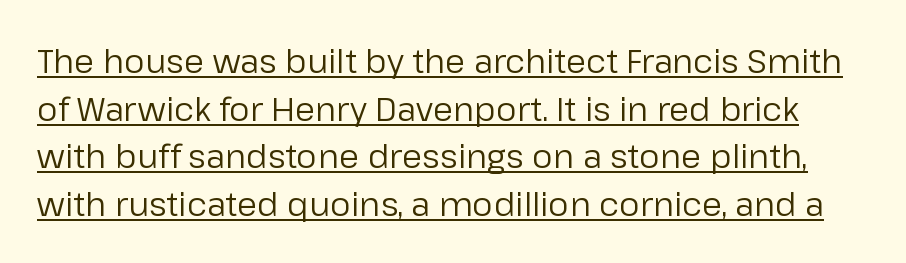
{"serif": "no", "italic": "no", "bold": "no", "weight": "regular", "width": "normal", "stroke_contrast": "low", "x_height": "medium", "monospaced": "no", "underline": "yes", "line_spacing": "normal", "line_spacing_ratio": 1.44, "letter_spacing": "normal", "letter_spacing_em": 0.0, "glyph_px": 33}
